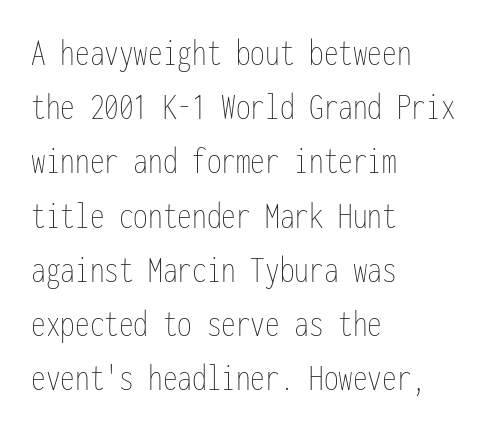
The image shows 39 px thin, condensed type, upright, monospaced; set left-aligned, normal line spacing (1.39x), normal letter spacing, not underlined; low stroke contrast and a medium x-height.
